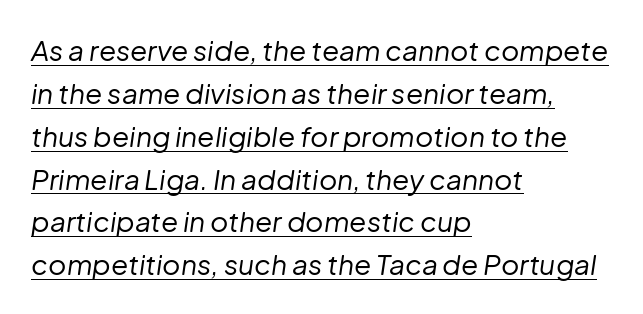
The image shows 28 px regular-weight type, italic (leaning right); set left-aligned, normal line spacing (1.53x), normal letter spacing, underlined; low stroke contrast and a medium x-height.
